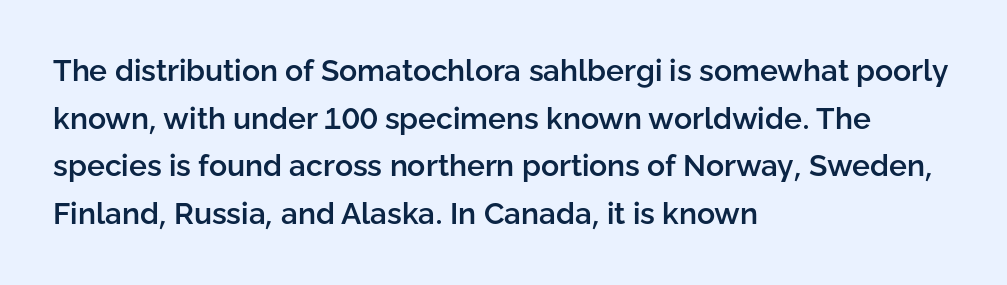
This sample has the flowing, uneven cadence of proportional lettering. Interline gaps are of average width in this sample. The letterforms sit shoulder to shoulder at normal distance. Unlike italic type, these characters show no tilt at all. Underlining? Definitely not there.
